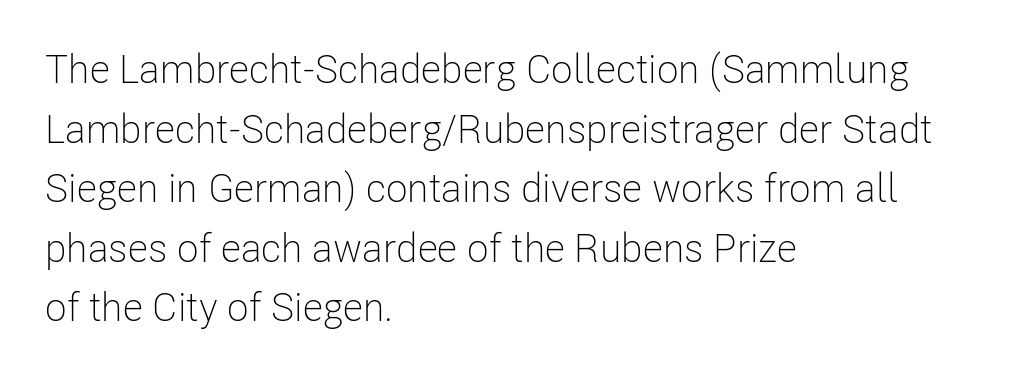
{"serif": "no", "italic": "no", "bold": "no", "weight": "light", "width": "condensed", "stroke_contrast": "low", "x_height": "medium", "monospaced": "no", "underline": "no", "align": "left", "line_spacing": "normal", "line_spacing_ratio": 1.49, "letter_spacing": "normal", "letter_spacing_em": 0.0, "glyph_px": 40}
